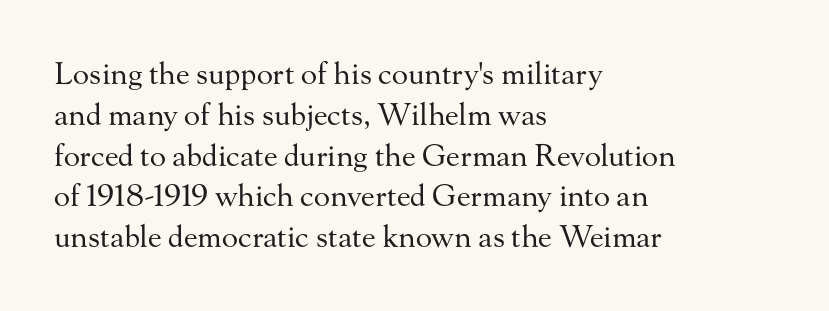
Descender tails drop into unmarked territory. The letters advance in unequal steps, a hallmark of proportional type. Is the block centered? No — it sits flush against the left margin. A typesetter would call this leading conventional body-copy spacing. The font sits on the lighter half of the weight spectrum, regular included.
